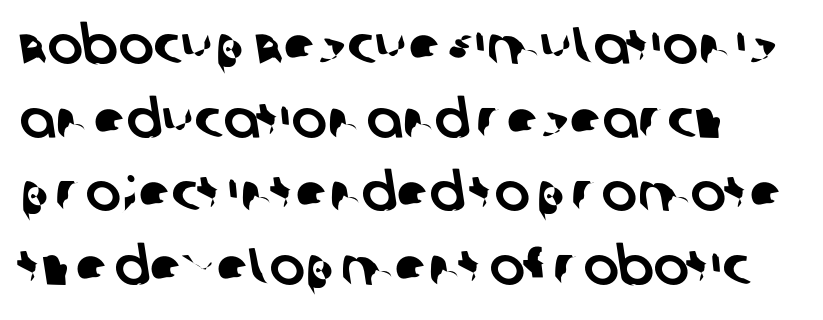
Interline gaps are of average width in this sample. This is sans-serif lettering, the kind often seen on screens and signage. Is this a fixed-width face? No — the glyphs have proportional, varying widths. Characters follow at the spacing the type designer built in.
